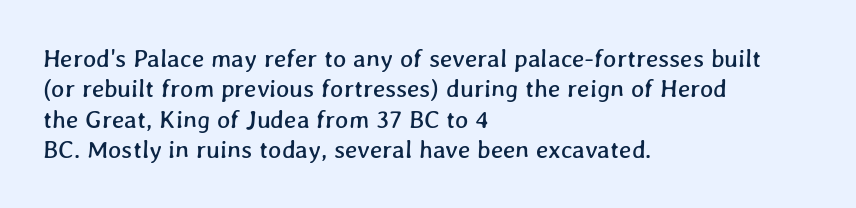
{"underline": "no", "align": "left", "line_spacing_ratio": 1.22, "letter_spacing": "normal", "letter_spacing_em": 0.0, "glyph_px": 25}
